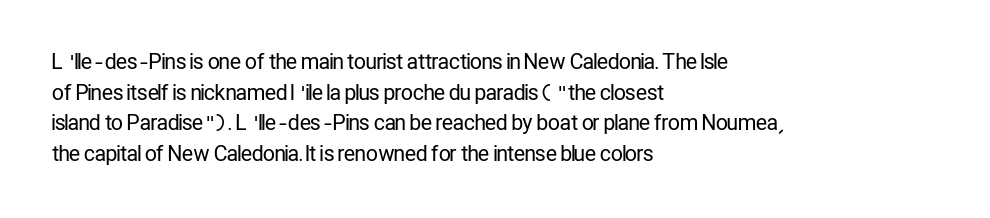
The strip under each line holds only bare page. The lines in this sample share a left origin and differ only in where they stop. The block of text has a typical density, with ordinary space between rows. A typesetter would call this zero additional tracking. Each stroke keeps to a modest, everyday thickness or less. Style check: upright.
